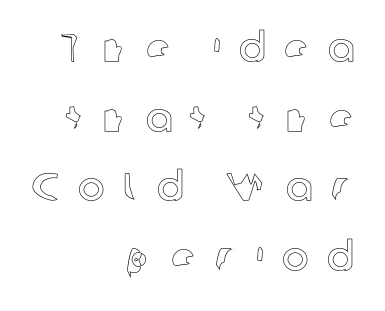
Posture: upright roman. The passage shown has open, widely tracked lettering throughout. The ragged edge is on the left, which tells us the setting is flush right. Glance below the letters and you will spot only blank space. Spacing verdict: proportional, widths tailored to each character.
